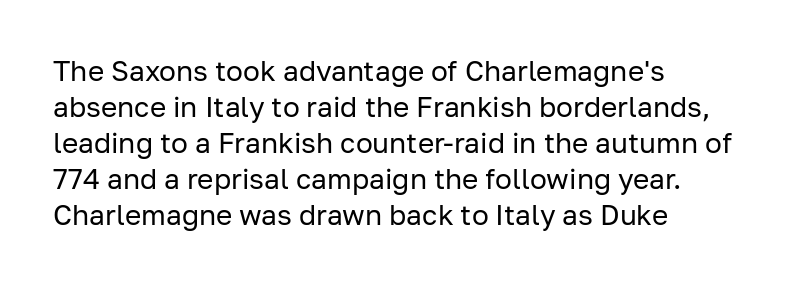
{"serif": "no", "italic": "no", "bold": "no", "weight": "regular", "width": "normal", "stroke_contrast": "low", "x_height": "medium", "monospaced": "no", "underline": "no", "line_spacing": "normal", "line_spacing_ratio": 1.29, "letter_spacing": "normal", "letter_spacing_em": 0.0, "glyph_px": 28}
